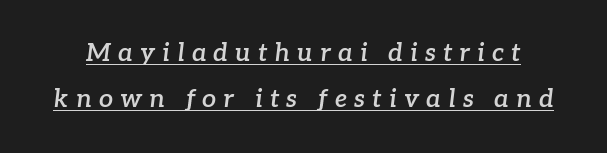
When letters slant like this, we call the style italic. A continuous stroke trails under the words, as in a hyperlink. The typesetting leans somewhat heavy: a semibold. The type is letterspaced generously, with wide tracking.
